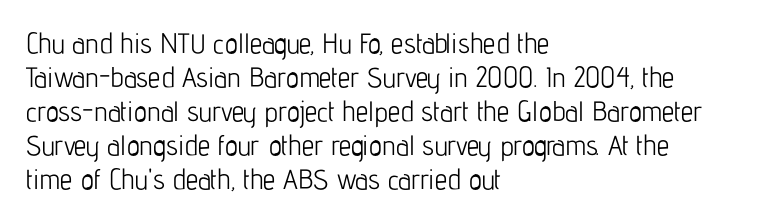
Q: Is the text bold? A: No.
Q: Is the text italic (slanted)? A: No, it is upright.
Q: Is the typeface a serif or a sans-serif typeface? A: Sans-serif.
Q: Is the text underlined? A: No.
Q: How is the paragraph aligned? A: Left-aligned.
Q: Is the spacing between letters normal or unusually wide? A: Normal.
Q: Width (condensed, normal, or wide)? A: Condensed.
Q: Stroke contrast? A: Low.
Q: x-height? A: Medium.
Q: Monospaced? A: No.
